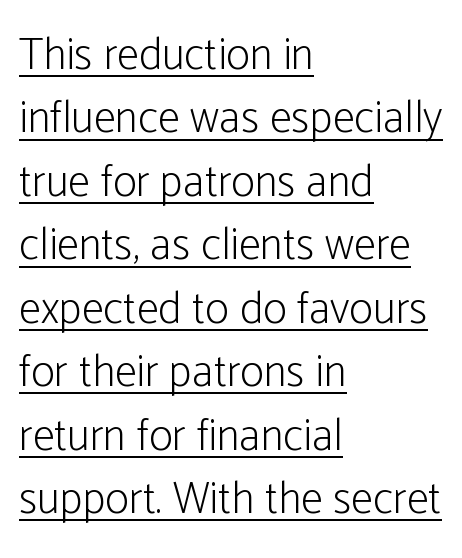
{"serif": "no", "italic": "no", "bold": "no", "weight": "light", "width": "condensed", "stroke_contrast": "low", "x_height": "medium", "monospaced": "no", "underline": "yes", "align": "left", "line_spacing": "normal", "line_spacing_ratio": 1.41, "letter_spacing": "normal", "letter_spacing_em": 0.0, "glyph_px": 45}
